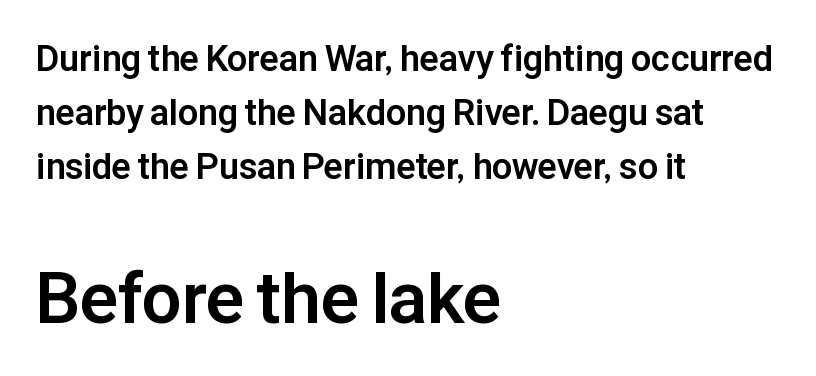
{"serif": "no", "italic": "no", "bold": "yes", "weight": "bold", "width": "normal", "stroke_contrast": "low", "x_height": "medium", "monospaced": "no", "underline": "no", "align": "left", "line_spacing": "normal", "line_spacing_ratio": 1.5, "letter_spacing": "normal", "letter_spacing_em": 0.0, "larger_block": "second", "size_ratio": 1.97, "glyph_px": 71}
